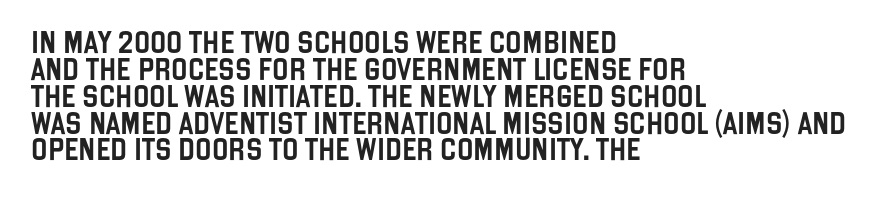
Is the block centered? No — it sits flush against the left margin. Beneath every word, the page is bare. What stands out about the letter spacing? Nothing — it is the standard amount. The lettering stays uniformly vertical, giving the passage a roman look.
